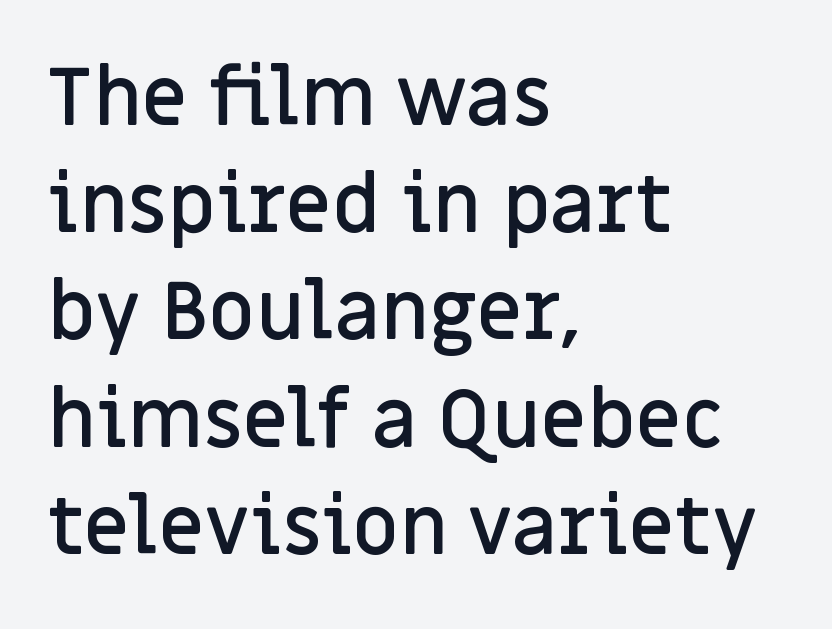
The image shows 80 px semibold sans-serif type, upright; set left-aligned, normal line spacing (1.34x), normal letter spacing, not underlined; low stroke contrast and a large x-height.
